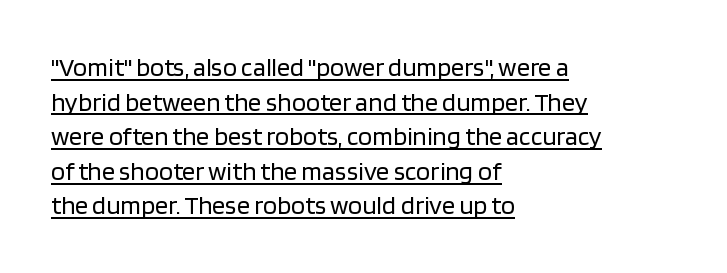
{"italic": "no", "bold": "no", "underline": "yes", "align": "left", "line_spacing": "normal", "line_spacing_ratio": 1.33, "letter_spacing": "normal", "letter_spacing_em": 0.0, "glyph_px": 26}
